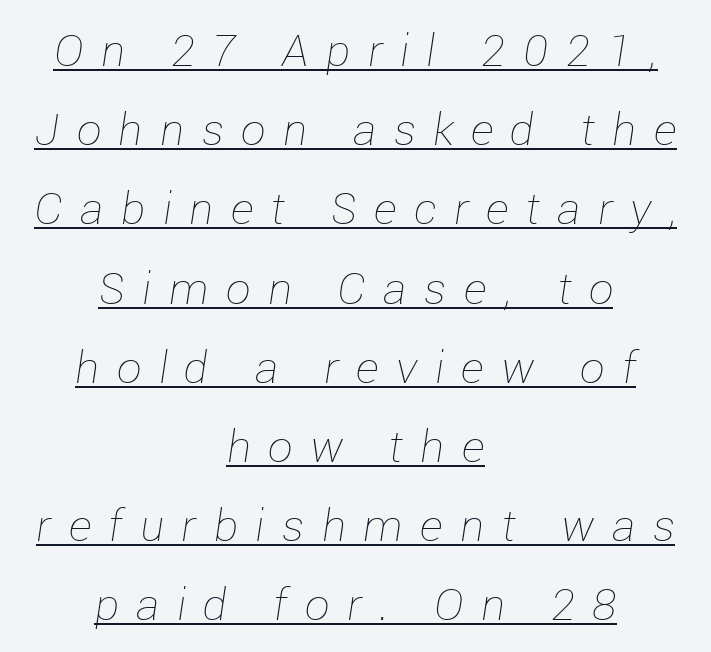
{"italic": "yes", "lean": "right", "slant_degrees": 12, "bold": "no", "weight": "thin", "width": "normal", "stroke_contrast": "low", "x_height": "medium", "monospaced": "no", "underline": "yes", "align": "center", "line_spacing_ratio": 1.8, "letter_spacing": "wide", "letter_spacing_em": 0.4, "glyph_px": 44}
